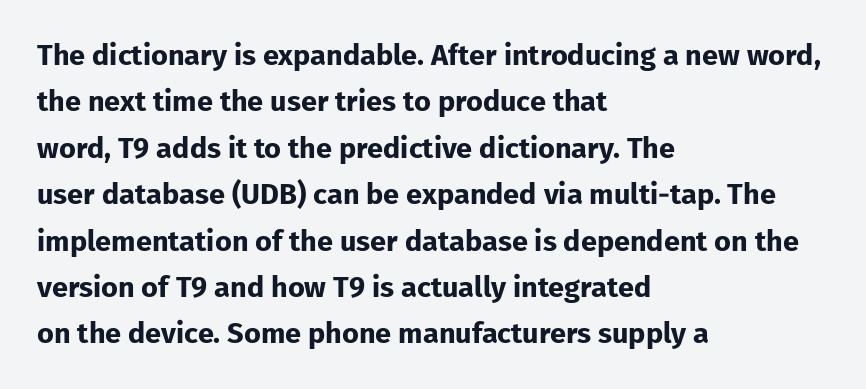
The image shows 29 px bold sans-serif type, upright; set left-aligned, normal line spacing (1.6x), normal letter spacing, not underlined; low stroke contrast and a medium x-height.
